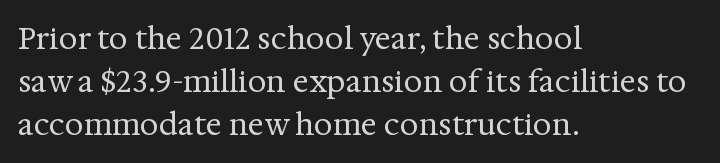
The image shows 30 px regular-weight serif type, upright; set left-aligned, normal line spacing (1.43x), normal letter spacing, not underlined; medium stroke contrast and a medium x-height.
